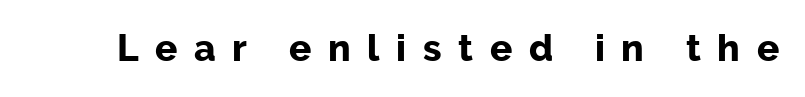
{"serif": "no", "italic": "no", "bold": "yes", "weight": "bold", "width": "normal", "stroke_contrast": "low", "x_height": "medium", "monospaced": "no", "underline": "no", "letter_spacing": "wide", "letter_spacing_em": 0.45, "glyph_px": 37}
